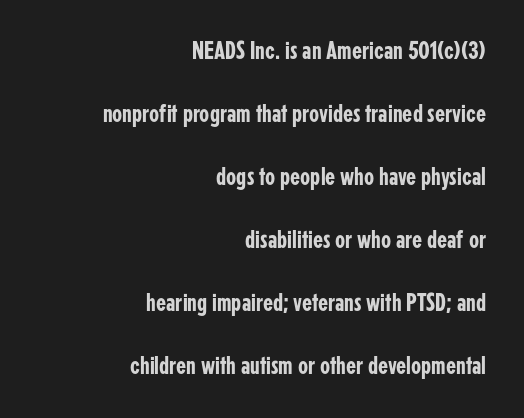
This rendering uses right alignment, leaving the left contour irregular. The horizontal fit of the characters is conventional and even. Students, observe: this is what heavily led, spacious text looks like. In terms of posture, this sample is upright. A clean baseline with only descenders dipping below it.
